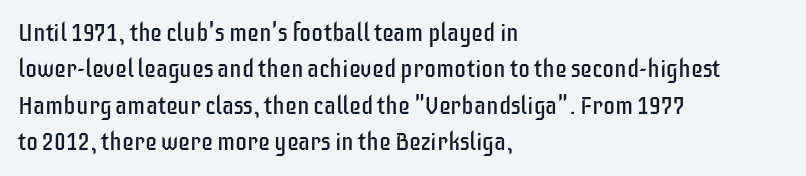
The foot of each line stays bare and open. These lines stack with their left ends in a neat column. Italic: no, the glyphs are upright roman. These lines sit exactly where default settings would place them.
